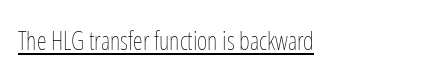
The letterforms sit at book weight or below. Posture: upright roman. Here the glyphs are tracked normally, forming tight word shapes. The words here are underlined.
